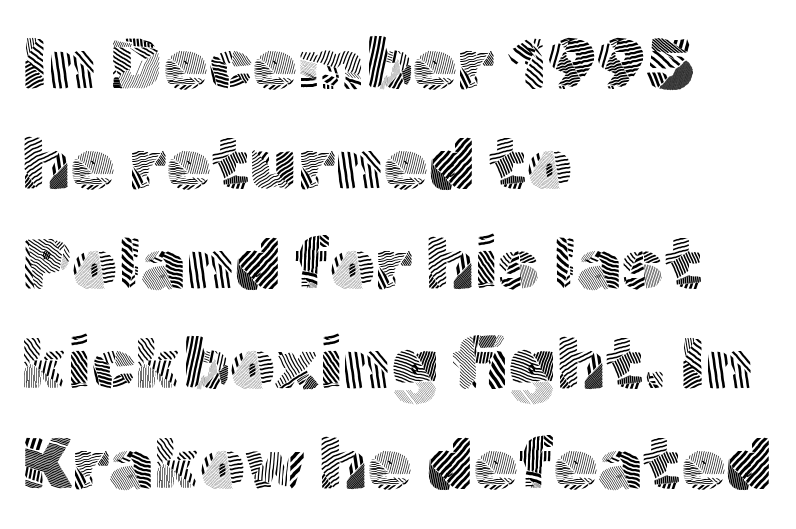
The image shows 72 px light sans-serif type, upright; set left-aligned, normal line spacing (1.39x), normal letter spacing, not underlined; a medium x-height.
